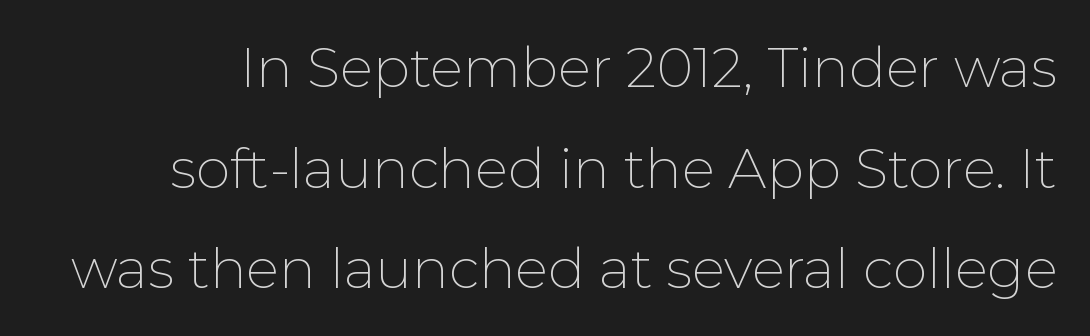
Each letter's strokes conclude bluntly, with no projecting serifs. Letters have the restrained weight of plain body copy at most. Style check: upright. A bare baseline throughout the passage.
